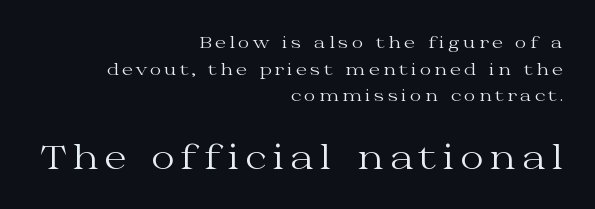
The image shows 32 px regular-weight, wide serif type, upright; set right-aligned, normal line spacing (1.67x), not underlined; the second (bottom) block is 2.0x larger; medium stroke contrast and a medium x-height.
